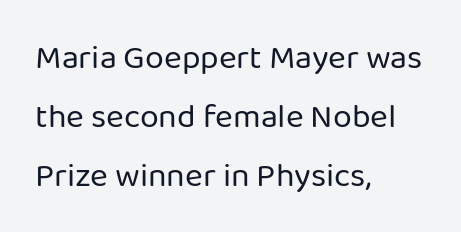
Q: Is the text bold? A: No.
Q: Is the text italic (slanted)? A: No, it is upright.
Q: Is the typeface a serif or a sans-serif typeface? A: Sans-serif.
Q: Is the text underlined? A: No.
Q: How is the paragraph aligned? A: Left-aligned.
Q: Is the spacing between letters normal or unusually wide? A: Normal.
Q: Width (condensed, normal, or wide)? A: Normal.
Q: Stroke contrast? A: Low.
Q: x-height? A: Medium.
Q: Monospaced? A: No.
